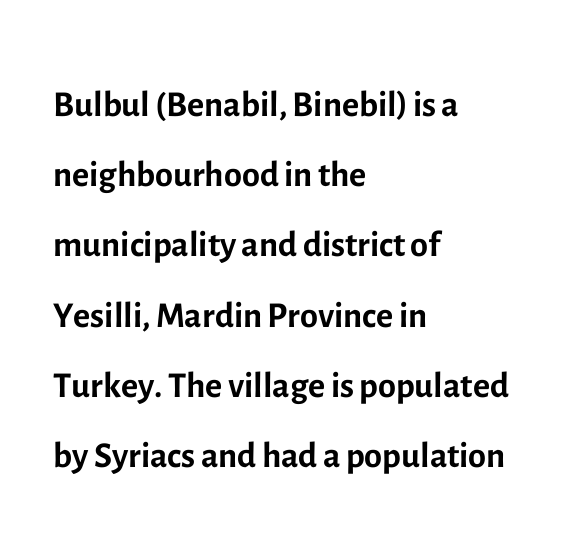
{"serif": "no", "italic": "no", "bold": "no", "weight": "regular", "width": "normal", "x_height": "medium", "monospaced": "no", "underline": "no", "align": "left", "line_spacing": "normal", "line_spacing_ratio": 1.35, "letter_spacing": "normal", "letter_spacing_em": 0.0, "glyph_px": 52}
